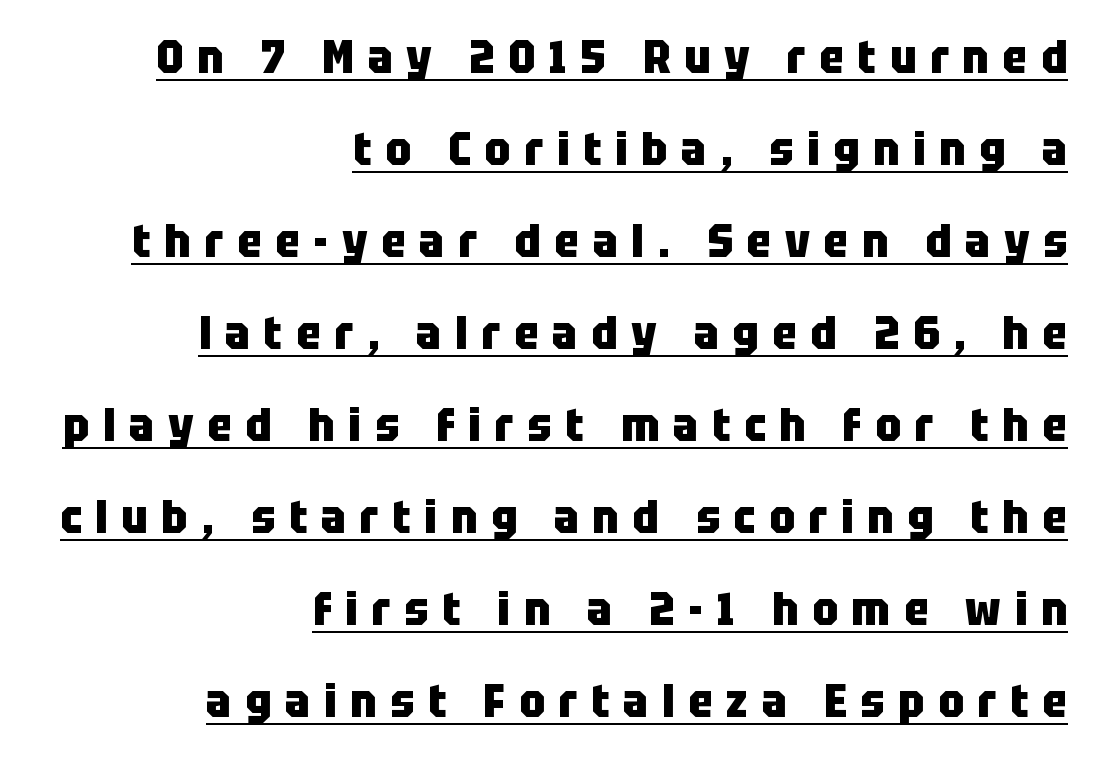
A student would call this right alignment; a typographer would say flush right, rag left. In terms of letterform style, serifs are entirely absent. Note the varied advance widths — an 'i' is clearly narrower than an 'm'. The line texture is sparse and dotted thanks to wide tracking. The passage shown is underscored from start to finish. Pretty heavy lettering here — definitely bold.
